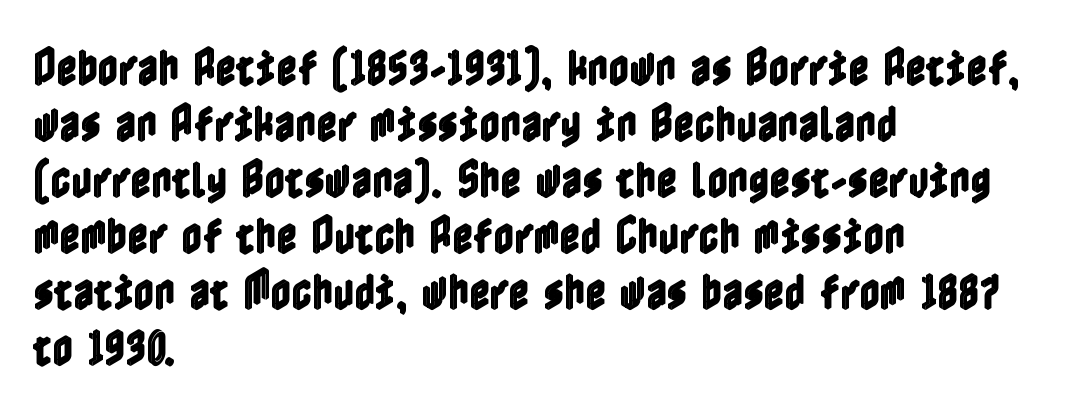
{"italic": "no", "width": "condensed", "x_height": "medium", "underline": "no", "align": "left", "line_spacing": "normal", "line_spacing_ratio": 1.4, "letter_spacing": "normal", "letter_spacing_em": 0.0, "glyph_px": 40}
